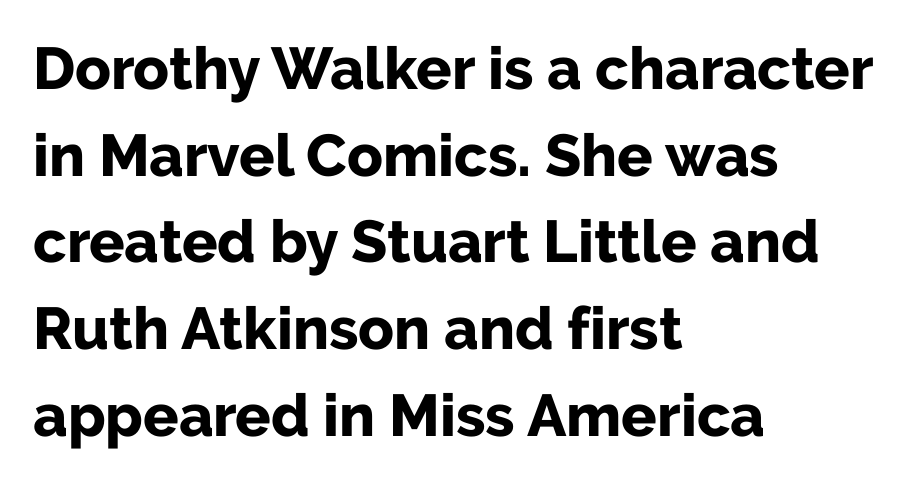
The image shows 59 px bold sans-serif type, upright; set left-aligned, normal line spacing (1.47x), normal letter spacing, not underlined; low stroke contrast and a medium x-height.
